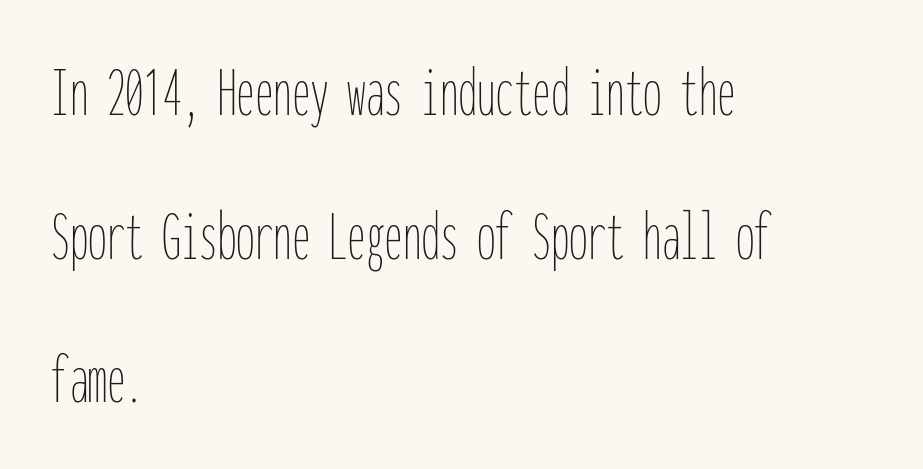
{"italic": "no", "bold": "no", "weight": "thin", "width": "condensed", "stroke_contrast": "low", "x_height": "medium", "monospaced": "yes", "underline": "no", "align": "left", "line_spacing": "loose", "line_spacing_ratio": 1.94, "letter_spacing": "normal", "letter_spacing_em": 0.0, "glyph_px": 74}
